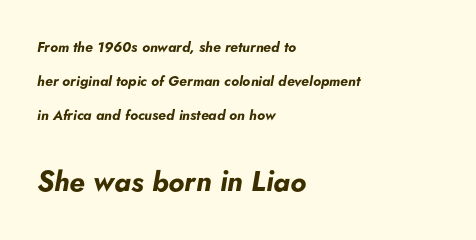
{"italic": "yes", "lean": "right", "slant_degrees": 5, "bold": "yes", "weight": "bold", "width": "normal", "stroke_contrast": "low", "x_height": "small", "monospaced": "no", "underline": "no", "align": "left", "line_spacing": "loose", "line_spacing_ratio": 2.42, "letter_spacing": "normal", "letter_spacing_em": 0.0, "larger_block": "second", "size_ratio": 2.0, "glyph_px": 28}
